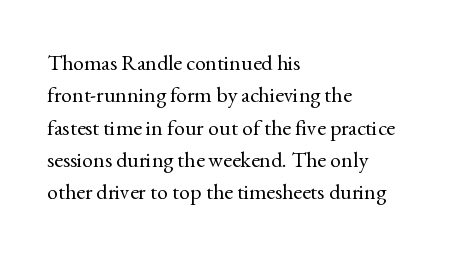
Does extra space separate the letters? No, they use regular spacing. Compared with a typical body face, this is equally light or lighter still. Casual observation: everything's shoved over to the left. This sample keeps an unexceptional amount of space between lines.
